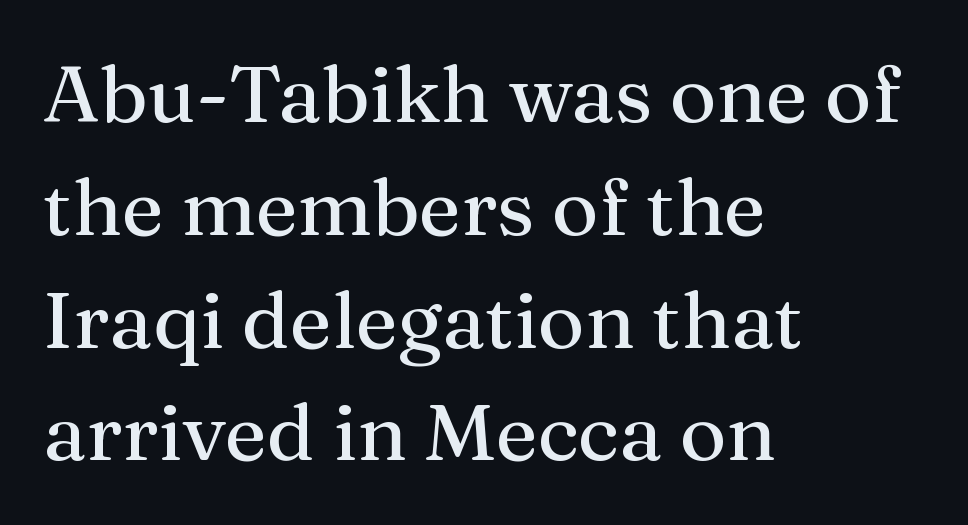
The image shows 80 px serif type, upright; set left-aligned, normal line spacing (1.41x), normal letter spacing, not underlined; medium stroke contrast and a medium x-height.
